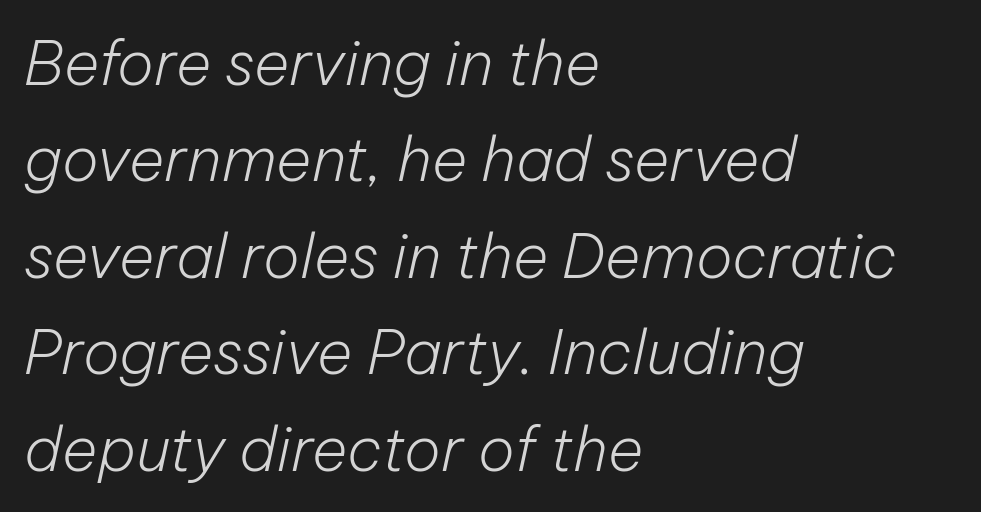
Think standard paragraph weight, or any step lighter than that. Regular leading. Varying glyph widths throughout — classic text-font behaviour. These lines are set flush left with a ragged right edge.
